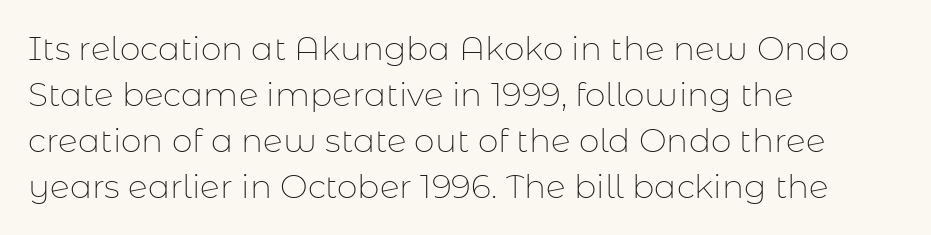
The image shows 33 px thin sans-serif type, upright; set left-aligned, normal line spacing (1.39x), normal letter spacing, not underlined; low stroke contrast and a medium x-height.
